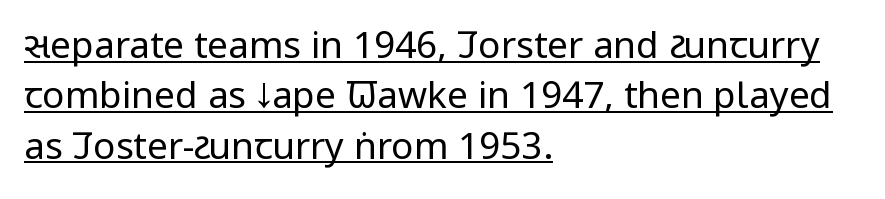
Grotesque or geometric, the face here clearly has no serifs. Italic? Not at all — the glyphs are vertical. This sample is left-justified, so line endings fall wherever the words run out. The letterforms sit shoulder to shoulder at normal distance. The space between consecutive lines is moderate.
